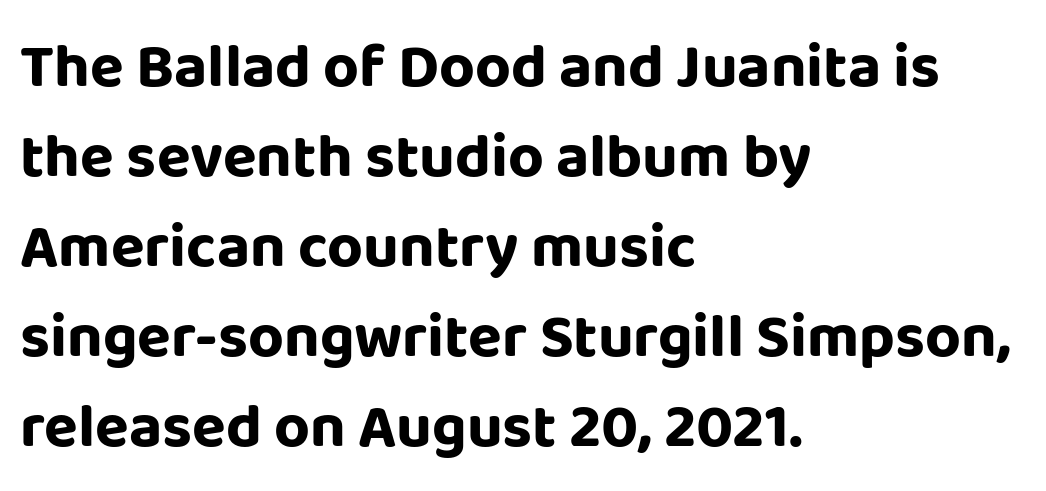
Here the designer chose a conventional face with non-uniform glyph widths. These lines stack with their left ends in a neat column. Strokes here are thick enough to call this a true bold. What kind of face is this? One without serifs — a sans.
